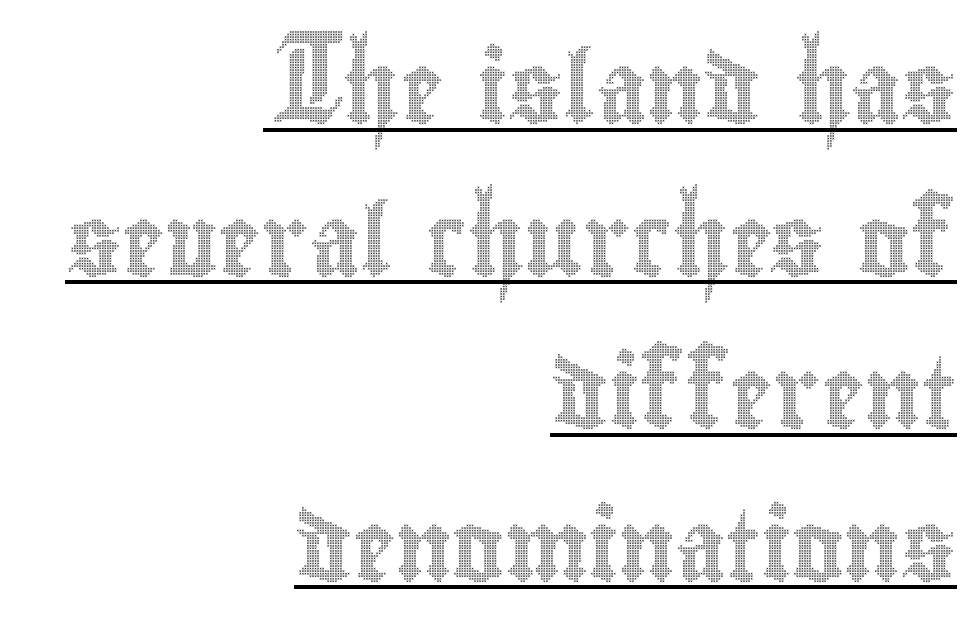
The passage is arranged like a letterhead date or caption credit — flush right. The passage shown stacks its lines with a broad gap. Spacing verdict: proportional, widths tailored to each character. Glance below the letters and you will spot a drawn line.
